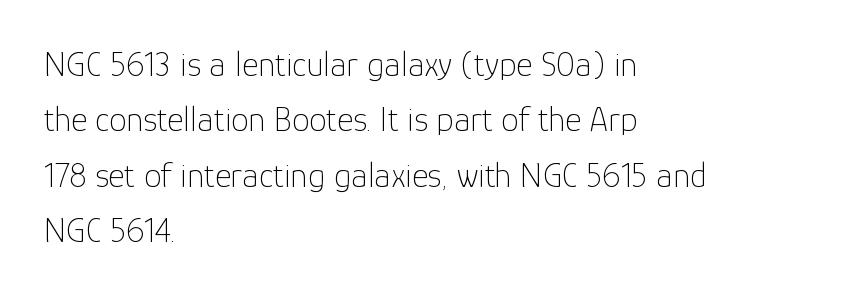
The typeface has the unassuming heft of standard copy or less. Notice how descenders clear the ascenders below comfortably — that's standard leading. Honestly, the letter spacing is just normal — you wouldn't notice it. The lines are quadded left. Designer's note — italics off, roman on.
